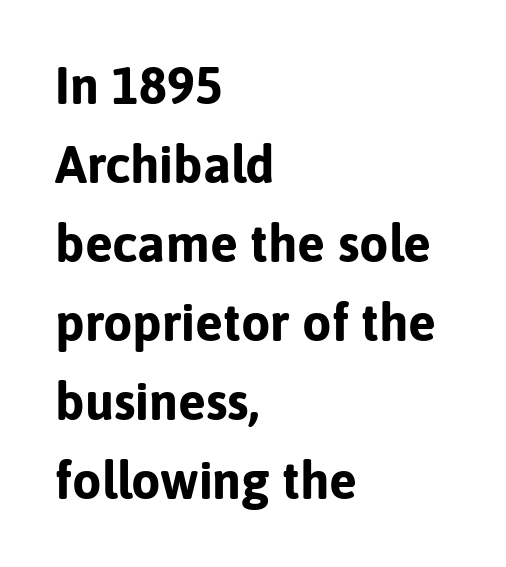
{"serif": "no", "italic": "no", "bold": "yes", "weight": "bold", "width": "normal", "stroke_contrast": "low", "x_height": "medium", "monospaced": "no", "underline": "no", "align": "left", "line_spacing": "normal", "line_spacing_ratio": 1.52, "letter_spacing": "normal", "letter_spacing_em": 0.0, "glyph_px": 52}
